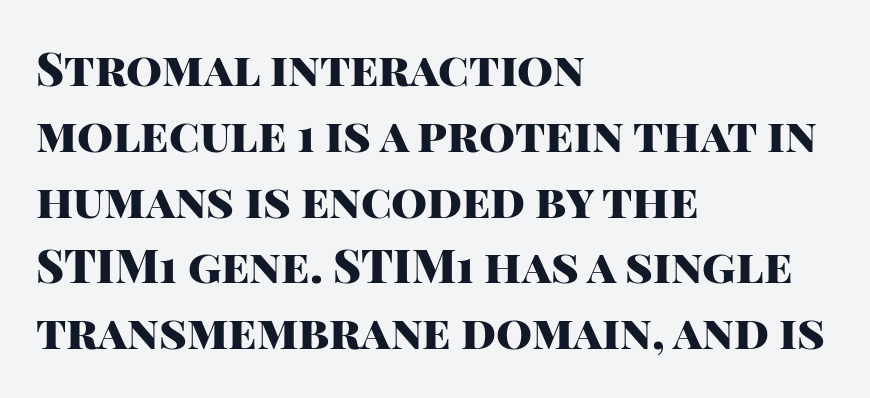
Q: Is the text bold? A: Yes.
Q: Is the text italic (slanted)? A: No, it is upright.
Q: Is the typeface a serif or a sans-serif typeface? A: Sans-serif.
Q: Is the text underlined? A: No.
Q: How is the paragraph aligned? A: Left-aligned.
Q: Is the spacing between letters normal or unusually wide? A: Normal.
Q: Is the spacing between lines tight, normal or loose? A: Normal.
Q: Width (condensed, normal, or wide)? A: Normal.
Q: Stroke contrast? A: High.
Q: x-height? A: Large.
Q: Monospaced? A: No.
